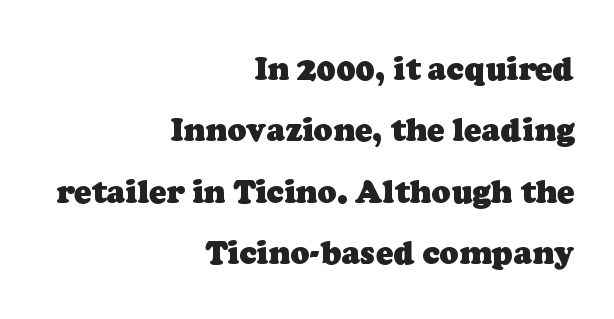
The image shows 32 px heavy serif type; set right-aligned, loose line spacing (1.92x), normal letter spacing, not underlined; low stroke contrast and a medium x-height.
